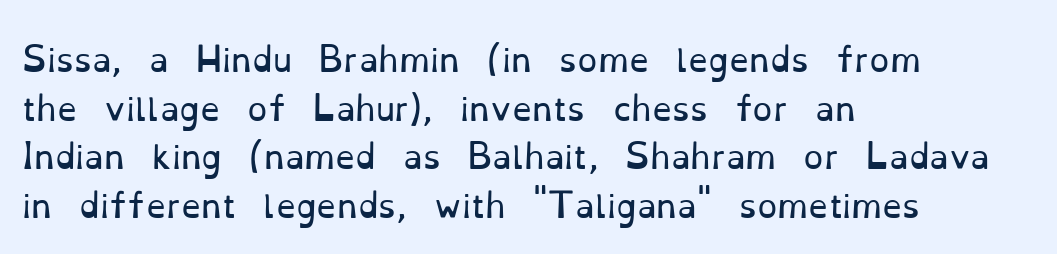
Q: Is the text bold? A: No.
Q: Is the text italic (slanted)? A: No, it is upright.
Q: Is the typeface a serif or a sans-serif typeface? A: Serif.
Q: Is the text underlined? A: No.
Q: How is the paragraph aligned? A: Left-aligned.
Q: Is the spacing between letters normal or unusually wide? A: Normal.
Q: Is the spacing between lines tight, normal or loose? A: Normal.
Q: Width (condensed, normal, or wide)? A: Normal.
Q: Stroke contrast? A: Low.
Q: x-height? A: Small.
Q: Monospaced? A: No.
